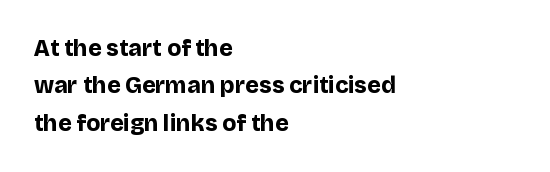
The image shows 23 px bold type, upright; set left-aligned, normal line spacing (1.63x), normal letter spacing, not underlined.
